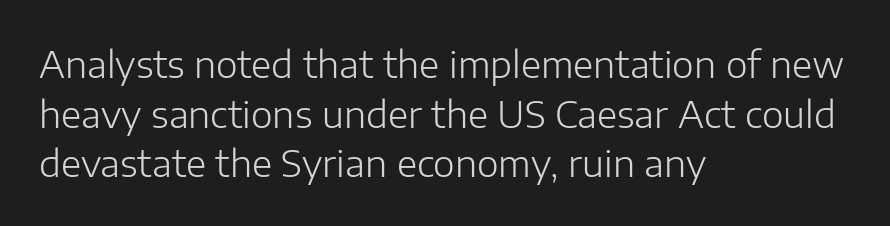
Q: Is the text bold? A: No.
Q: Is the text italic (slanted)? A: No, it is upright.
Q: Is the typeface a serif or a sans-serif typeface? A: Sans-serif.
Q: Is the text underlined? A: No.
Q: How is the paragraph aligned? A: Left-aligned.
Q: Is the spacing between letters normal or unusually wide? A: Normal.
Q: Is the spacing between lines tight, normal or loose? A: Normal.
Q: Width (condensed, normal, or wide)? A: Normal.
Q: Stroke contrast? A: Low.
Q: x-height? A: Medium.
Q: Monospaced? A: No.
